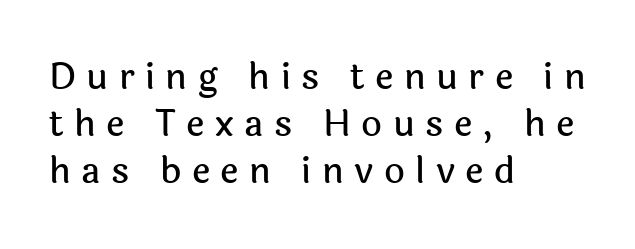
The letterforms stand isolated, each surrounded by extra space. Each letter keeps its own natural width here, so spacing adapts to shape. The rendering shows plain stroke endings on the letterforms — a sans-serif design. Does the leading feel generous? No, just average. Check the space under the baseline: it is left empty. The setting favours the left margin, as ordinary paragraphs usually do.
